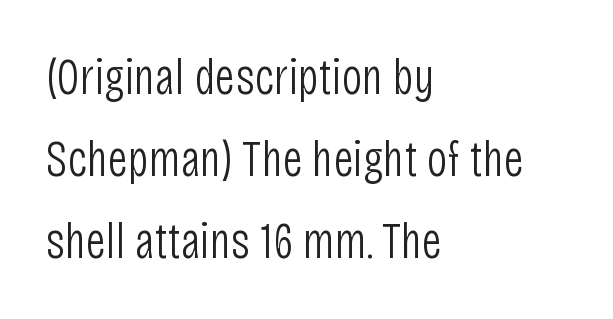
{"serif": "no", "italic": "no", "bold": "no", "weight": "light", "width": "condensed", "stroke_contrast": "low", "x_height": "large", "monospaced": "no", "underline": "no", "align": "left", "line_spacing": "normal", "line_spacing_ratio": 1.61, "letter_spacing": "normal", "letter_spacing_em": 0.0, "glyph_px": 51}
